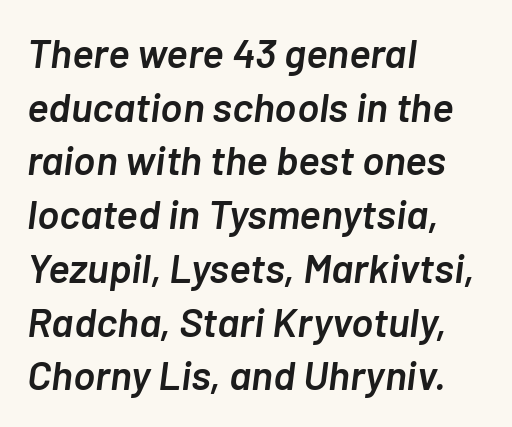
Visually the block forms a straight wall on the left and a jagged coastline on the right. Looks like regular typesetting: each glyph gets only the width it needs. The line texture is even and compact thanks to regular tracking. The block of text has a typical density, with ordinary space between rows. These words are printed semibold, heavier than regular yet not bold. Type without underlining.
